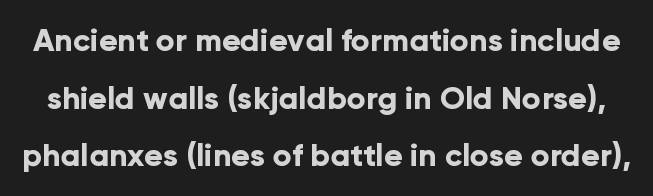
The image shows 31 px bold sans-serif type, upright; set line spacing 1.86x, normal letter spacing, not underlined; low stroke contrast and a medium x-height.
